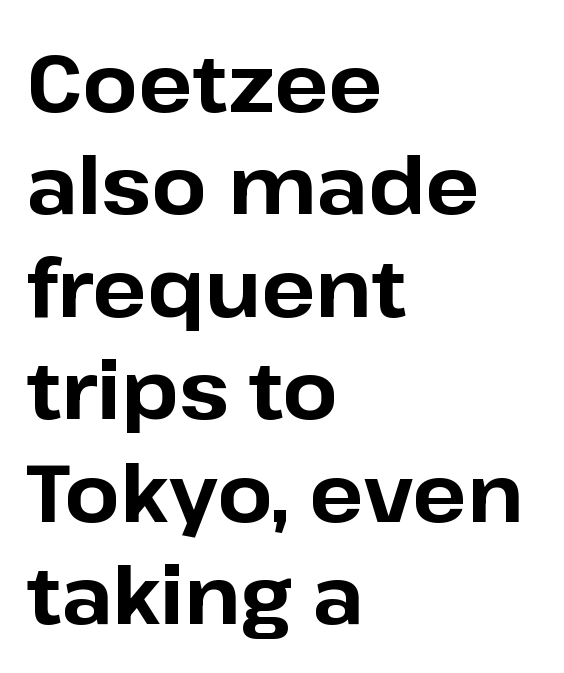
Q: Is the text bold? A: Yes.
Q: Is the text italic (slanted)? A: No, it is upright.
Q: Is the typeface a serif or a sans-serif typeface? A: Sans-serif.
Q: Is the text underlined? A: No.
Q: How is the paragraph aligned? A: Left-aligned.
Q: Is the spacing between letters normal or unusually wide? A: Normal.
Q: Is the spacing between lines tight, normal or loose? A: Normal.
Q: Width (condensed, normal, or wide)? A: Normal.
Q: Stroke contrast? A: Low.
Q: x-height? A: Medium.
Q: Monospaced? A: No.
